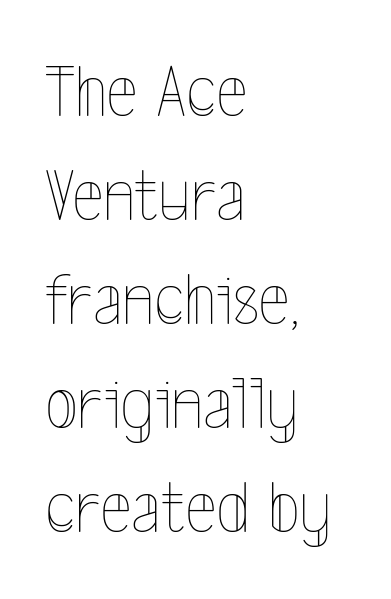
{"italic": "no", "bold": "no", "weight": "thin", "width": "condensed", "x_height": "medium", "monospaced": "no", "underline": "no", "align": "left", "line_spacing": "normal", "line_spacing_ratio": 1.37, "letter_spacing": "normal", "letter_spacing_em": 0.0, "glyph_px": 76}
